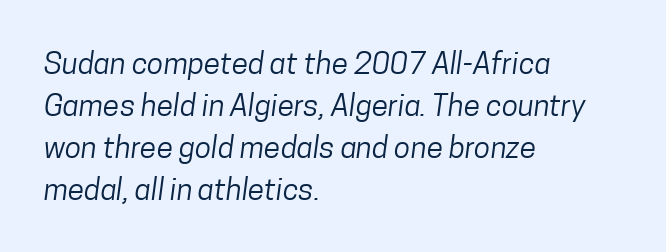
{"serif": "no", "bold": "no", "weight": "regular", "width": "condensed", "stroke_contrast": "low", "x_height": "medium", "monospaced": "no", "underline": "no", "align": "left", "line_spacing": "normal", "line_spacing_ratio": 1.4, "letter_spacing": "normal", "letter_spacing_em": 0.0, "glyph_px": 30}
